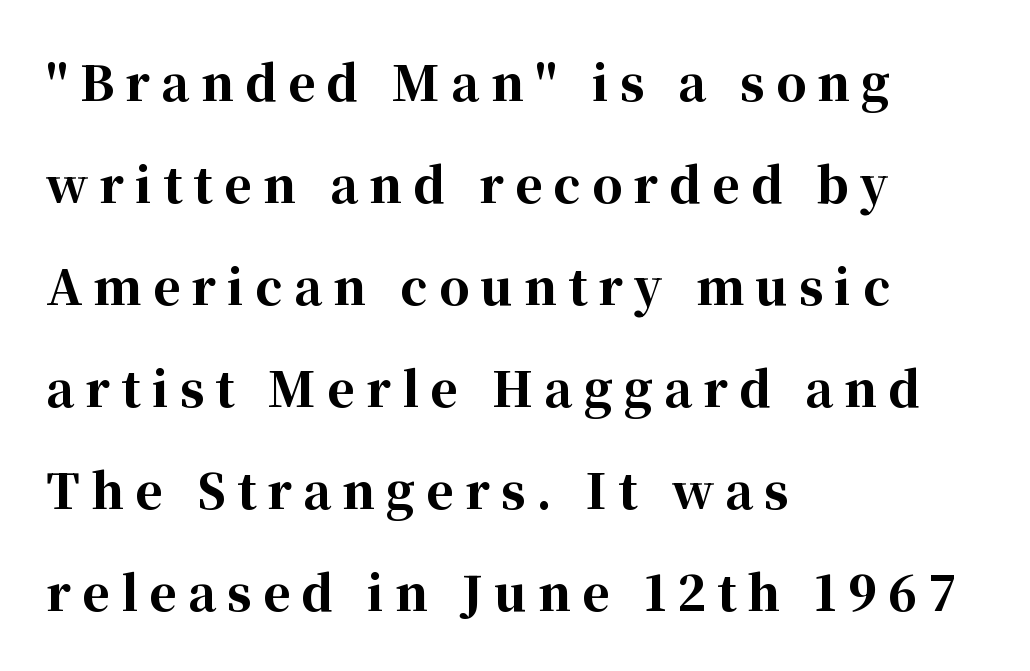
{"serif": "yes", "italic": "no", "bold": "yes", "weight": "bold", "width": "normal", "stroke_contrast": "high", "x_height": "medium", "monospaced": "no", "underline": "no", "align": "left", "line_spacing": "loose", "line_spacing_ratio": 2.17, "letter_spacing": "wide", "letter_spacing_em": 0.24, "glyph_px": 47}
